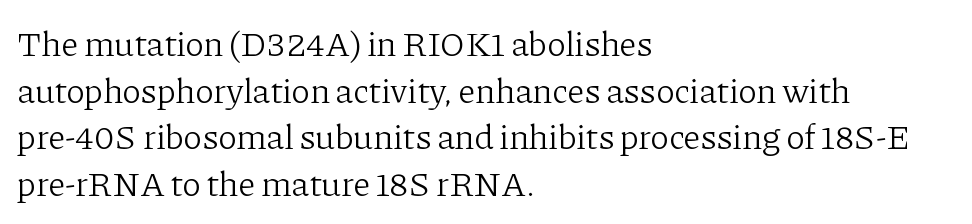
Q: Is the text bold? A: No.
Q: Is the text italic (slanted)? A: No, it is upright.
Q: Is the typeface a serif or a sans-serif typeface? A: Serif.
Q: Is the text underlined? A: No.
Q: How is the paragraph aligned? A: Left-aligned.
Q: Is the spacing between letters normal or unusually wide? A: Normal.
Q: Is the spacing between lines tight, normal or loose? A: Normal.
Q: Width (condensed, normal, or wide)? A: Normal.
Q: Stroke contrast? A: Low.
Q: x-height? A: Medium.
Q: Monospaced? A: No.
